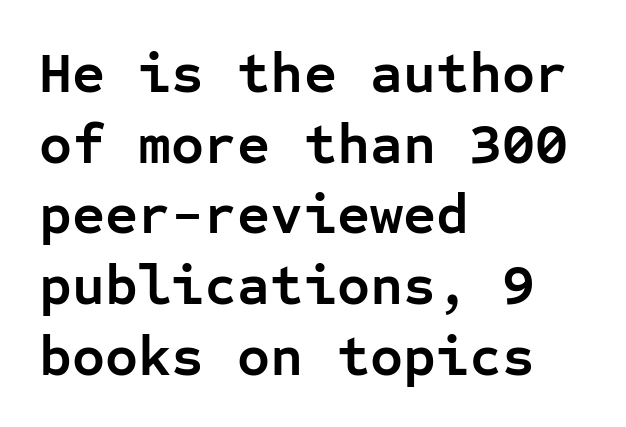
The image shows 57 px semibold sans-serif type, upright, monospaced; set left-aligned, line spacing 1.24x, normal letter spacing, not underlined; low stroke contrast and a medium x-height.
